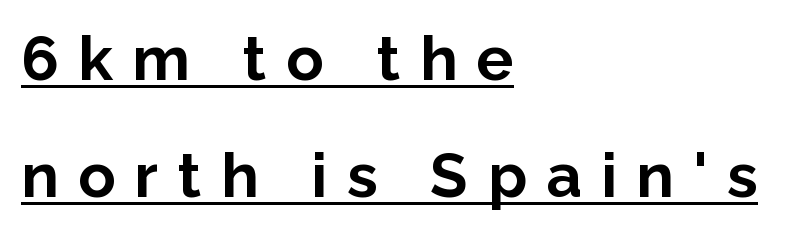
The image shows 62 px bold sans-serif type, upright; set left-aligned, line spacing 1.88x, unusually wide letter spacing (+0.31 em), underlined; low stroke contrast and a medium x-height.
